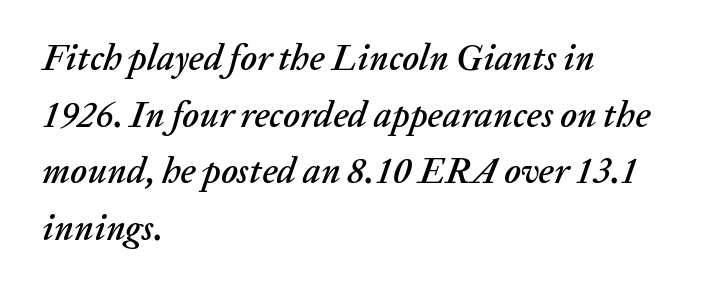
Q: Is the text italic (slanted)? A: Yes, it leans right by about 20 degrees.
Q: Is the text underlined? A: No.
Q: How is the paragraph aligned? A: Left-aligned.
Q: Is the spacing between letters normal or unusually wide? A: Normal.
Q: Is the spacing between lines tight, normal or loose? A: Normal.
Q: Width (condensed, normal, or wide)? A: Normal.
Q: Stroke contrast? A: Low.
Q: x-height? A: Medium.
Q: Monospaced? A: No.
